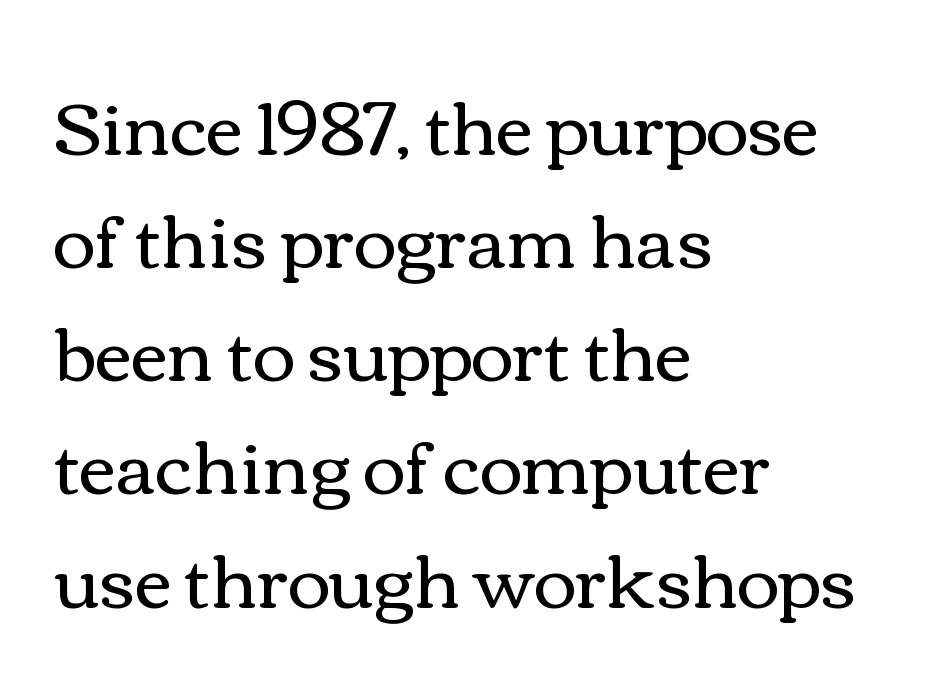
{"italic": "no", "bold": "no", "weight": "regular", "width": "wide", "stroke_contrast": "medium", "x_height": "medium", "monospaced": "no", "underline": "no", "align": "left", "line_spacing": "normal", "line_spacing_ratio": 1.55, "letter_spacing": "normal", "letter_spacing_em": 0.0, "glyph_px": 73}
